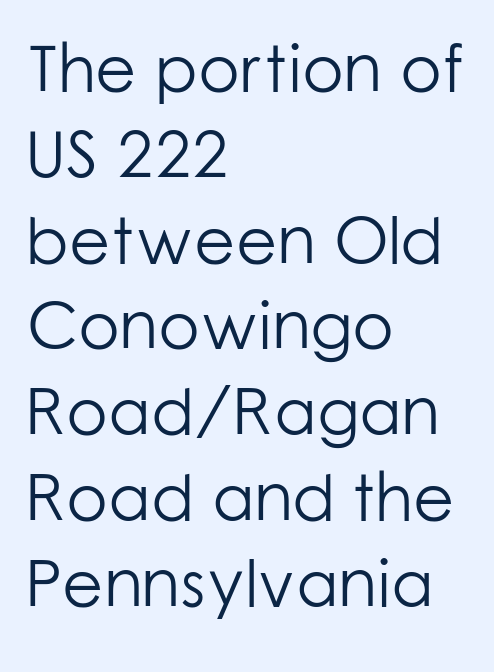
{"serif": "no", "italic": "no", "bold": "no", "weight": "light", "width": "normal", "stroke_contrast": "low", "x_height": "medium", "monospaced": "no", "underline": "no", "align": "left", "line_spacing": "normal", "line_spacing_ratio": 1.28, "letter_spacing": "normal", "letter_spacing_em": 0.0, "glyph_px": 67}
